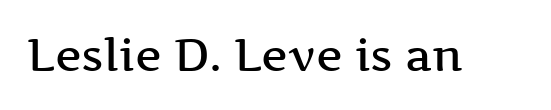
The image shows 45 px semibold, wide serif type, upright; set normal letter spacing, not underlined; medium stroke contrast and a medium x-height.
